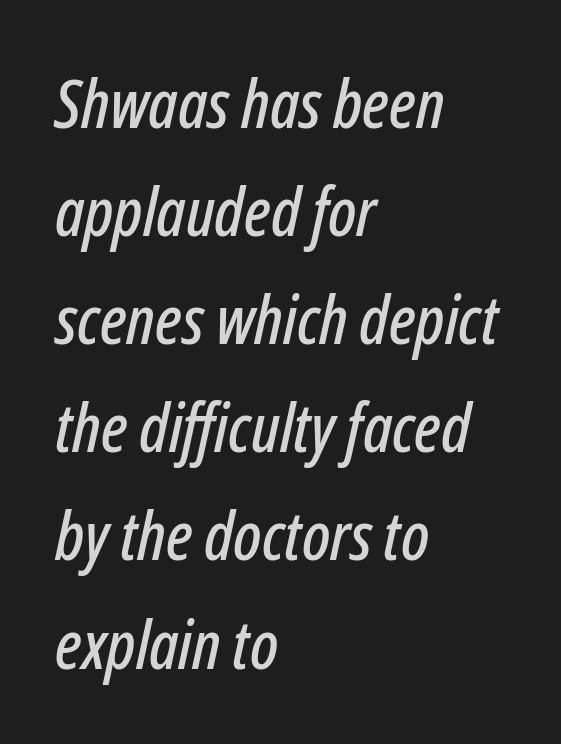
{"italic": "yes", "lean": "right", "slant_degrees": 12, "width": "condensed", "stroke_contrast": "low", "x_height": "medium", "monospaced": "no", "underline": "no", "align": "left", "line_spacing": "normal", "line_spacing_ratio": 1.59, "letter_spacing": "normal", "letter_spacing_em": 0.0, "glyph_px": 68}
